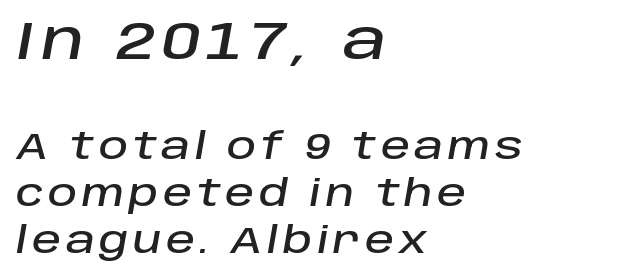
The text carries the slant typical of an italic or oblique font. Which of the two is more prominent by size? The first, at the top. Horizontal bands of white between lines are of average thickness. Alignment: flush left. Do the characters align in a grid? No, the font is proportional. This rendering features lettering with no underline.
